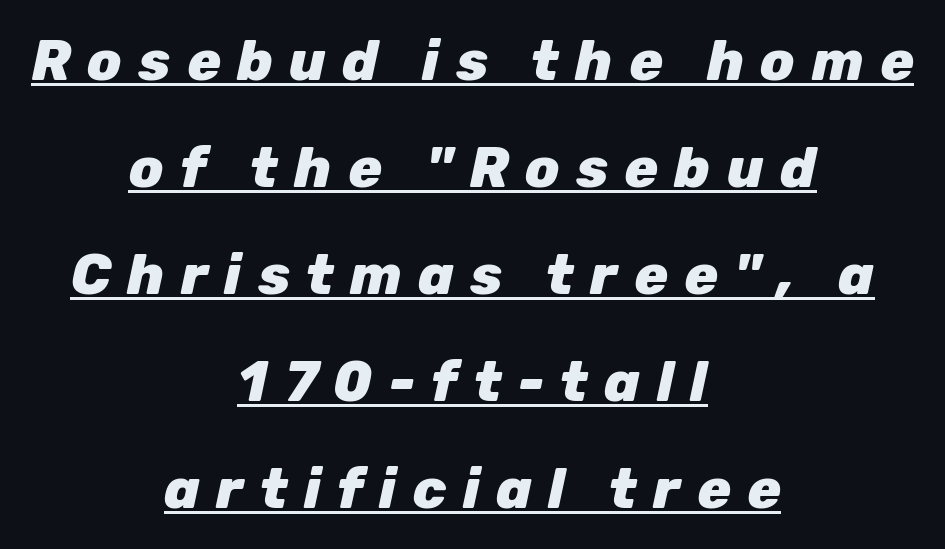
The typesetter chose a symmetrical, centered arrangement here. Reading down the column, the eye jumps a long way to each next line. The sample's only ornament is a line tracing under the words. Each letter keeps its own natural width here, so spacing adapts to shape. The rendering uses a bold face; every stroke is thick and dark. The lettering tilts uniformly, giving the passage an italic look.
